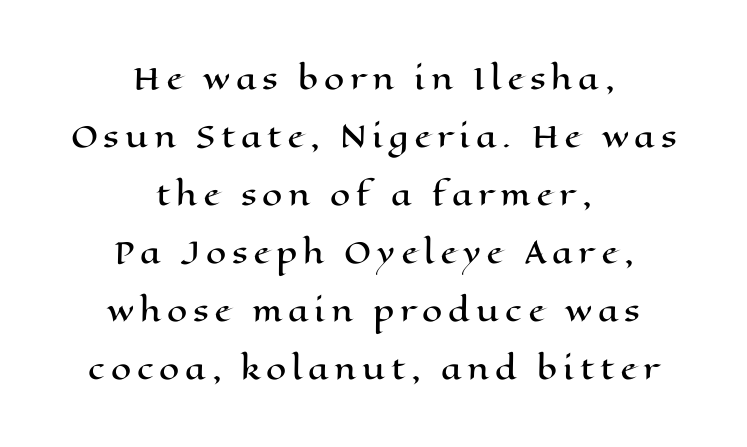
The image shows 29 px wide type, upright; set centered, loose line spacing (2.0x), unusually wide letter spacing (+0.2 em), not underlined; high stroke contrast and a medium x-height.
